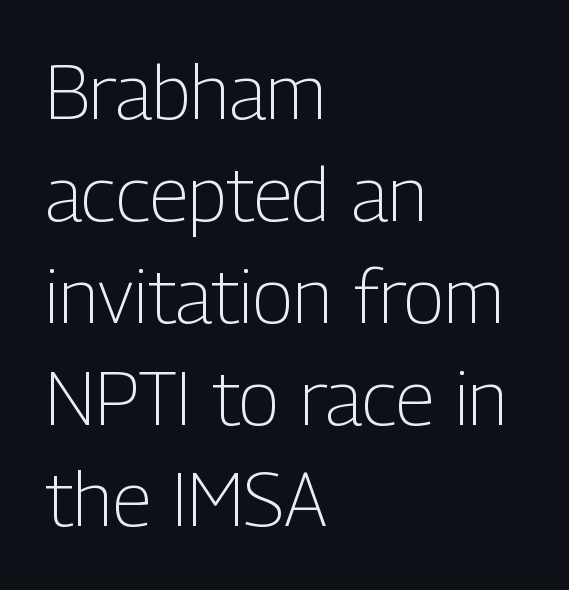
Q: Is the text bold? A: No.
Q: Is the text italic (slanted)? A: No, it is upright.
Q: Is the typeface a serif or a sans-serif typeface? A: Sans-serif.
Q: Is the text underlined? A: No.
Q: How is the paragraph aligned? A: Left-aligned.
Q: Is the spacing between letters normal or unusually wide? A: Normal.
Q: Is the spacing between lines tight, normal or loose? A: Normal.
Q: Width (condensed, normal, or wide)? A: Condensed.
Q: Stroke contrast? A: Low.
Q: x-height? A: Medium.
Q: Monospaced? A: No.
